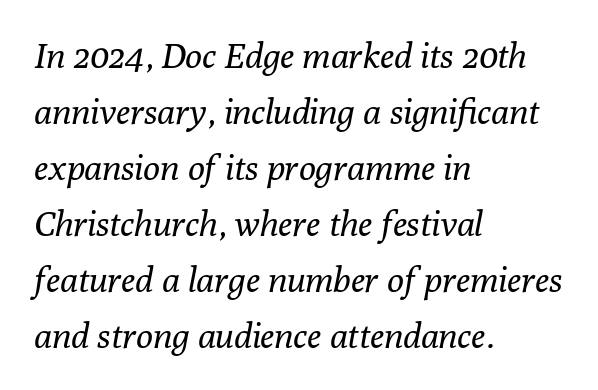
You could call the tracking neutral — neither tight nor loose. These lines were composed using italics. These glyphs show unthickened strokes, regular width or finer. The text was rendered using a seriffed face with decorative stroke endings. Baseline-to-baseline distance is the conventional proportion of letter height.
